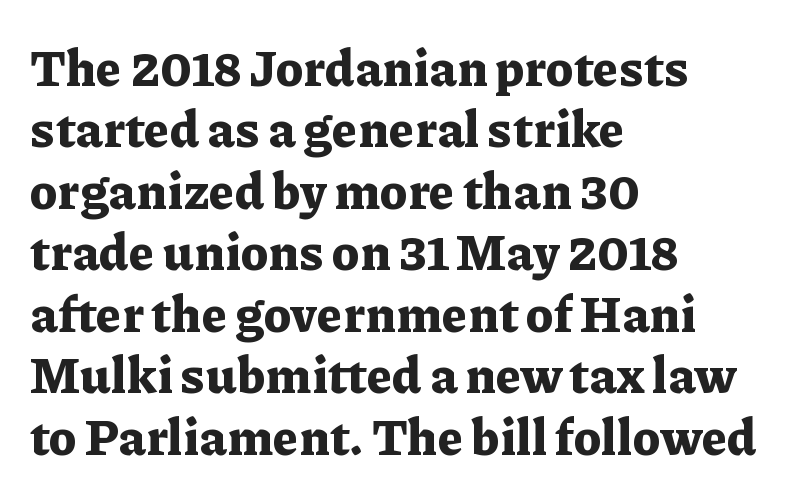
The image shows 50 px bold serif type, upright; set left-aligned, line spacing 1.23x, normal letter spacing, not underlined; low stroke contrast and a medium x-height.
